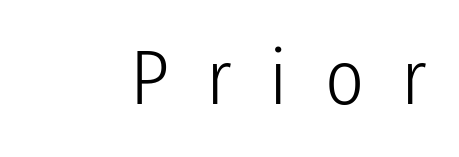
{"serif": "no", "italic": "no", "bold": "no", "weight": "light", "width": "condensed", "stroke_contrast": "low", "x_height": "medium", "monospaced": "no", "underline": "no", "letter_spacing": "wide", "letter_spacing_em": 0.49, "glyph_px": 76}
